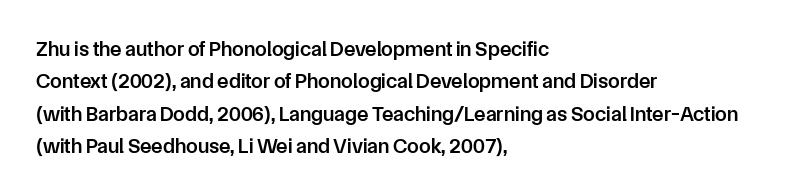
Italic? Not at all — the glyphs are vertical. Visually the block forms a straight wall on the left and a jagged coastline on the right. The horizontal fit of the characters is conventional and even. No word sits above an underline.
